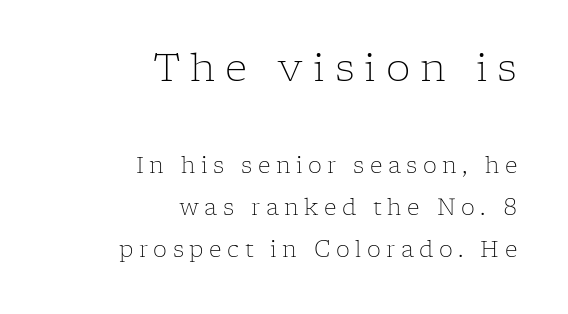
The image shows 39 px light serif type, upright; set right-aligned, loose line spacing (1.9x), unusually wide letter spacing (+0.25 em), not underlined; the first (top) block is 1.77x larger; low stroke contrast and a medium x-height.
